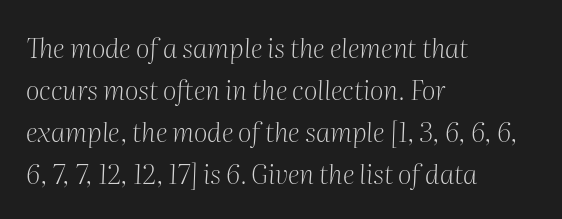
Q: Is the text bold? A: No.
Q: Is the text italic (slanted)? A: Yes, it leans right by about 2 degrees.
Q: Is the text underlined? A: No.
Q: How is the paragraph aligned? A: Left-aligned.
Q: Is the spacing between letters normal or unusually wide? A: Normal.
Q: Is the spacing between lines tight, normal or loose? A: Normal.
